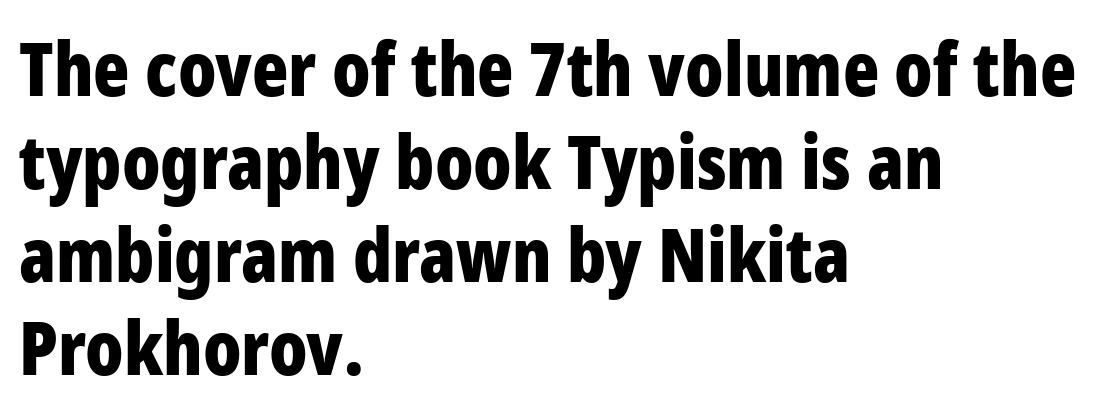
{"serif": "no", "italic": "no", "bold": "yes", "weight": "bold", "width": "condensed", "stroke_contrast": "low", "x_height": "large", "monospaced": "no", "underline": "no", "align": "left", "line_spacing_ratio": 1.24, "letter_spacing": "normal", "letter_spacing_em": 0.0, "glyph_px": 75}
